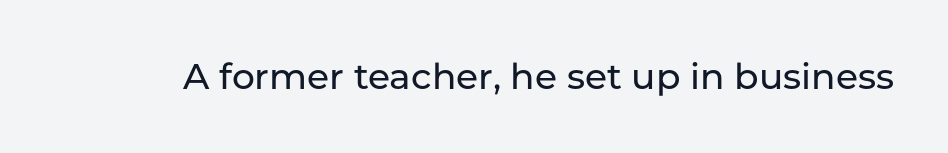
{"serif": "no", "italic": "no", "width": "normal", "stroke_contrast": "low", "x_height": "medium", "monospaced": "no", "underline": "no", "letter_spacing": "normal", "letter_spacing_em": 0.0, "glyph_px": 36}
